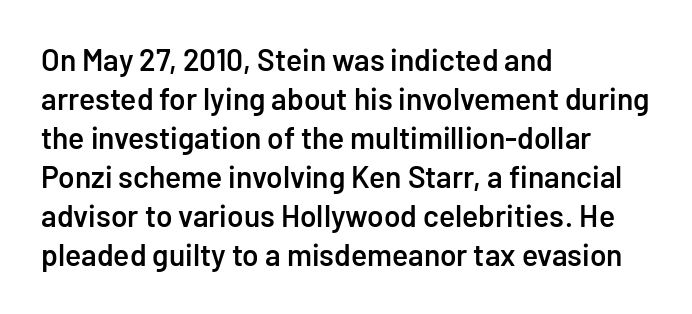
{"serif": "no", "italic": "no", "bold": "semi", "weight": "semibold", "width": "normal", "stroke_contrast": "low", "x_height": "medium", "monospaced": "no", "underline": "no", "align": "left", "line_spacing": "normal", "line_spacing_ratio": 1.3, "letter_spacing": "normal", "letter_spacing_em": 0.0, "glyph_px": 30}
